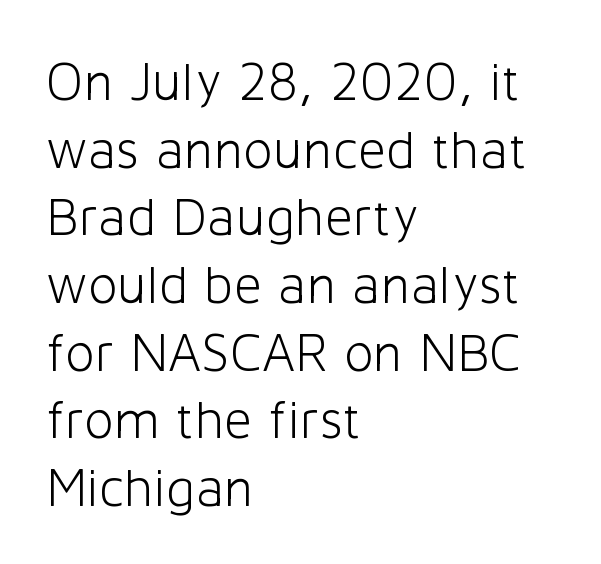
The image shows 55 px light sans-serif type, upright; set left-aligned, line spacing 1.23x, normal letter spacing, not underlined; low stroke contrast and a medium x-height.
